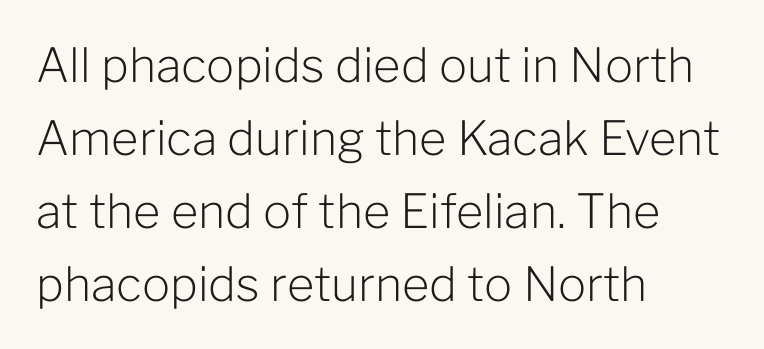
{"serif": "no", "italic": "no", "bold": "no", "weight": "light", "width": "normal", "stroke_contrast": "low", "x_height": "medium", "monospaced": "no", "underline": "no", "align": "left", "line_spacing": "normal", "line_spacing_ratio": 1.55, "letter_spacing": "normal", "letter_spacing_em": 0.0, "glyph_px": 47}
